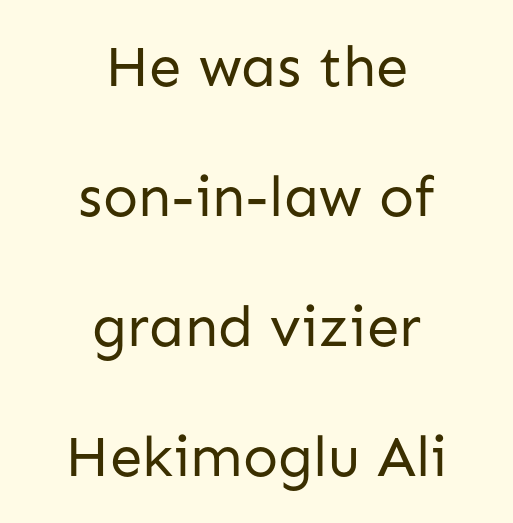
Q: Is the text bold? A: No.
Q: Is the text italic (slanted)? A: No, it is upright.
Q: Is the typeface a serif or a sans-serif typeface? A: Sans-serif.
Q: Is the text underlined? A: No.
Q: How is the paragraph aligned? A: Centered.
Q: Is the spacing between letters normal or unusually wide? A: Normal.
Q: Is the spacing between lines tight, normal or loose? A: Loose.
Q: Width (condensed, normal, or wide)? A: Normal.
Q: Stroke contrast? A: Low.
Q: x-height? A: Medium.
Q: Monospaced? A: No.
